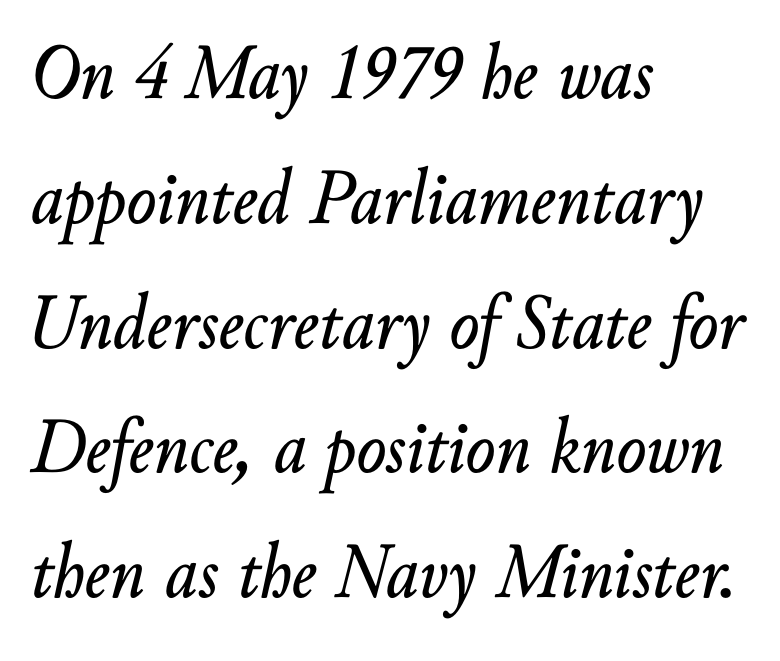
Is the letter spacing exaggerated? No — it looks like the ordinary default. Is this a fixed-width face? No — the glyphs have proportional, varying widths. The gap between lines stays unmarked. Designer's note — italics engaged. Horizontal alignment here is leftward, the default for most running prose. Leading: standard.
